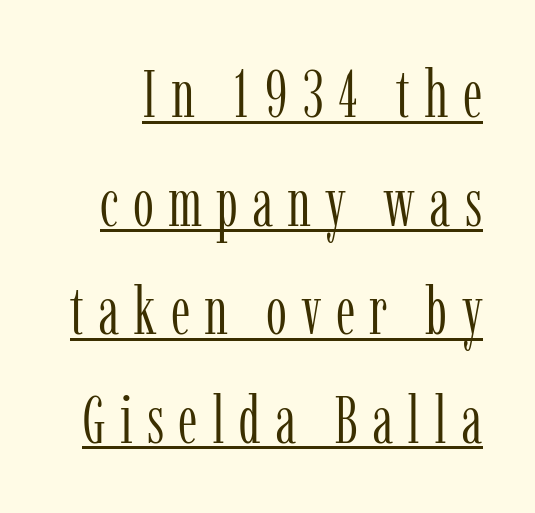
The image shows 67 px light, condensed serif type, upright; set normal line spacing (1.62x), unusually wide letter spacing (+0.21 em), underlined; low stroke contrast and a medium x-height.
